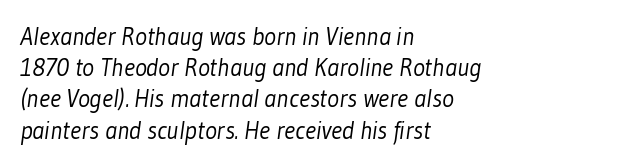
{"bold": "no", "underline": "no", "align": "left", "line_spacing": "normal", "line_spacing_ratio": 1.25, "letter_spacing": "normal", "letter_spacing_em": 0.0, "glyph_px": 25}
